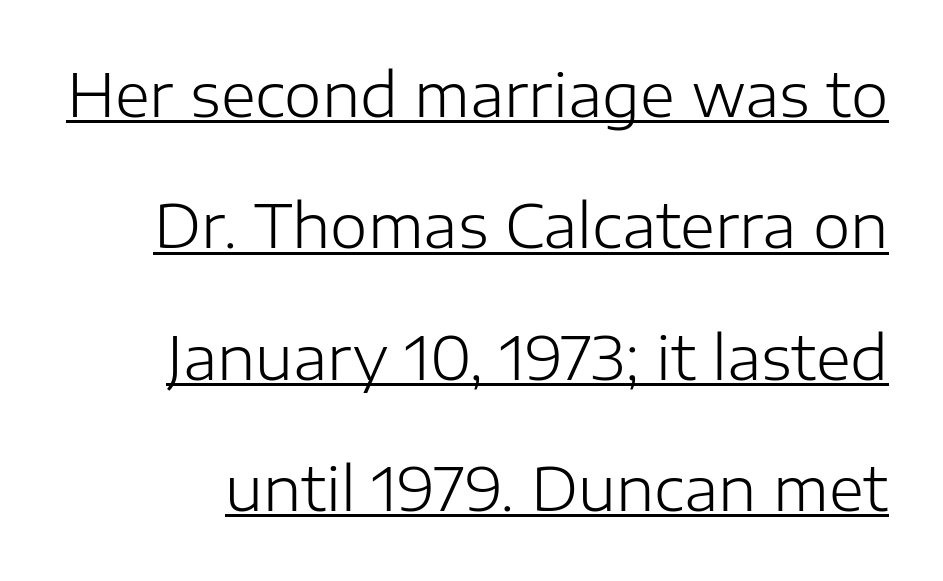
{"serif": "no", "italic": "no", "bold": "no", "weight": "light", "width": "normal", "stroke_contrast": "low", "x_height": "medium", "monospaced": "no", "underline": "yes", "line_spacing": "loose", "line_spacing_ratio": 2.19, "letter_spacing": "normal", "letter_spacing_em": 0.0, "glyph_px": 60}
